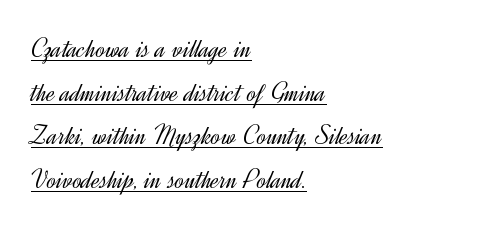
The image shows 28 px light sans-serif type; set left-aligned, normal line spacing (1.56x), normal letter spacing, underlined; a small x-height.
